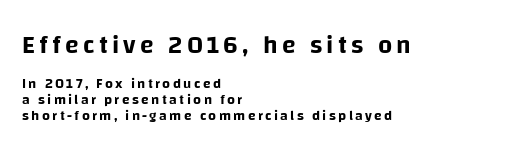
Words float on clear page, feet unadorned. In terms of posture, this sample is upright. Compared with a centered layout, this one pins lines to the left instead. The leading is snug, giving the passage a crowded texture. This layout puts the oversized block above and the modest block below.
